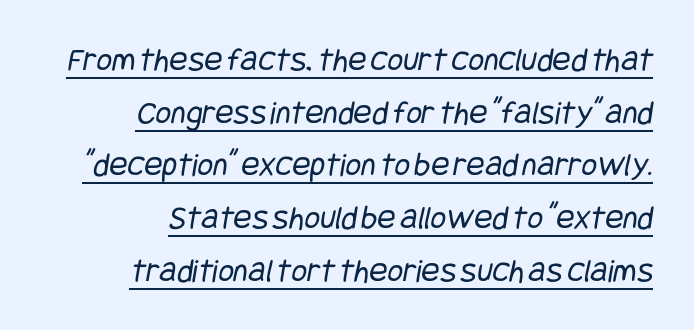
One glance says typical: line gaps are just what's usual. No extra ink here — the face is not bold. Stroke terminals: plain, sans-serif. Quick note: underline on. Alignment: flush right.
